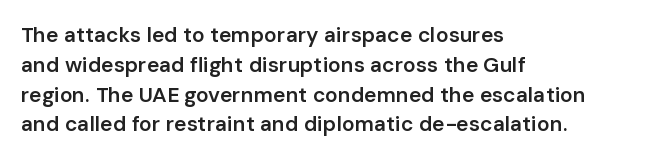
Every row of glyphs begins at an identical x-position on the left. Underlining? Definitely not there. What's the leading like? Ordinary, nothing unusual. The tracking reads as untouched default to a designer's eye. A fair bit of extra ink — the face is semibold, not bold.
